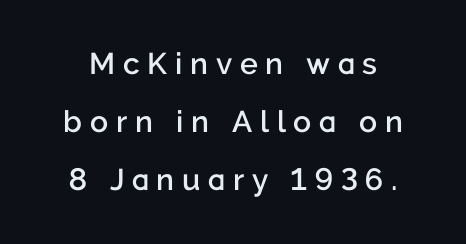
The image shows 30 px semibold sans-serif type, upright; set loose line spacing (1.94x), unusually wide letter spacing (+0.26 em), not underlined; low stroke contrast and a medium x-height.
